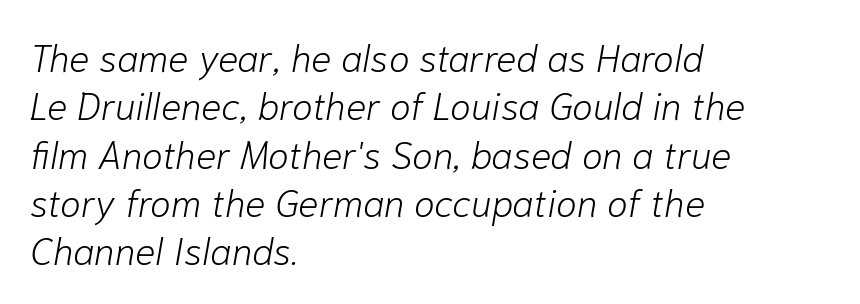
The image shows 38 px light type, italic (leaning right); set left-aligned, normal line spacing (1.27x), normal letter spacing, not underlined; low stroke contrast and a medium x-height.
